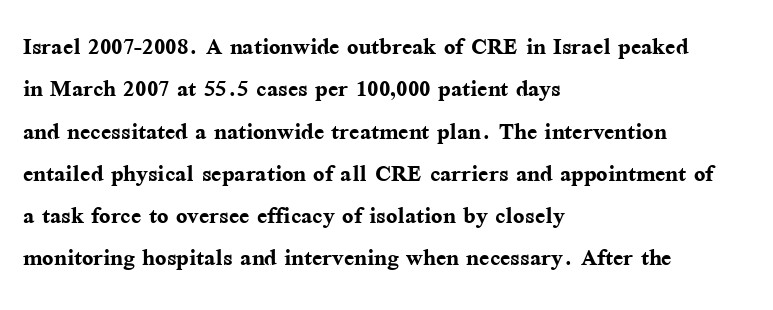
The image shows 30 px semibold serif type, upright; set left-aligned, normal line spacing (1.41x), normal letter spacing, not underlined; medium stroke contrast and a medium x-height.
